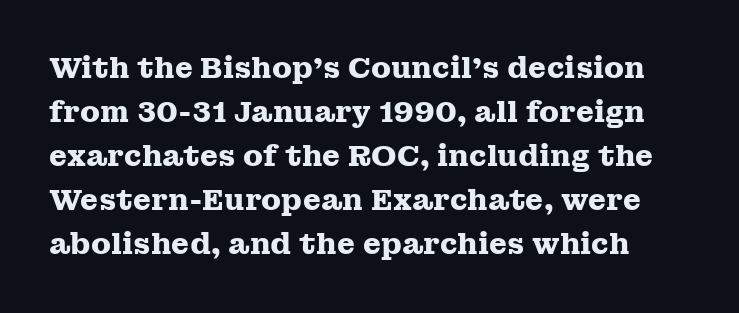
{"serif": "yes", "italic": "no", "bold": "yes", "weight": "heavy", "width": "wide", "stroke_contrast": "medium", "x_height": "medium", "monospaced": "no", "underline": "no", "line_spacing": "normal", "line_spacing_ratio": 1.52, "letter_spacing": "normal", "letter_spacing_em": 0.0, "glyph_px": 29}
